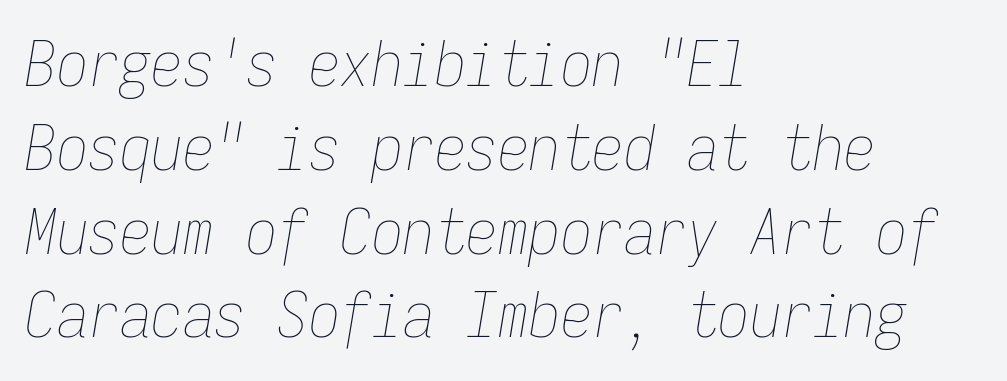
Q: Is the text bold? A: No.
Q: Is the text italic (slanted)? A: Yes, it leans right by about 9 degrees.
Q: Is the text underlined? A: No.
Q: How is the paragraph aligned? A: Left-aligned.
Q: Is the spacing between letters normal or unusually wide? A: Normal.
Q: Is the spacing between lines tight, normal or loose? A: Normal.
Q: Width (condensed, normal, or wide)? A: Condensed.
Q: Stroke contrast? A: Low.
Q: x-height? A: Medium.
Q: Monospaced? A: Yes.
